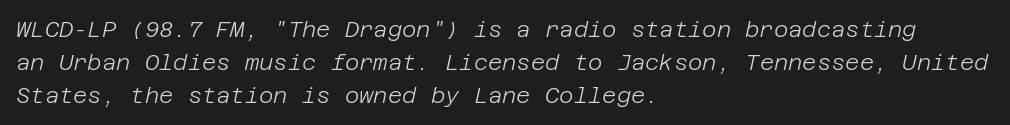
Nothing unusual about the tracking: characters are spaced as the font intends. This reads as an unemphasized weight, regular at the heaviest. The paragraph shown leans on its left margin. Does the lettering tilt? It does — this is italic. Reading down the column, the eye jumps a familiar distance to each next line.
